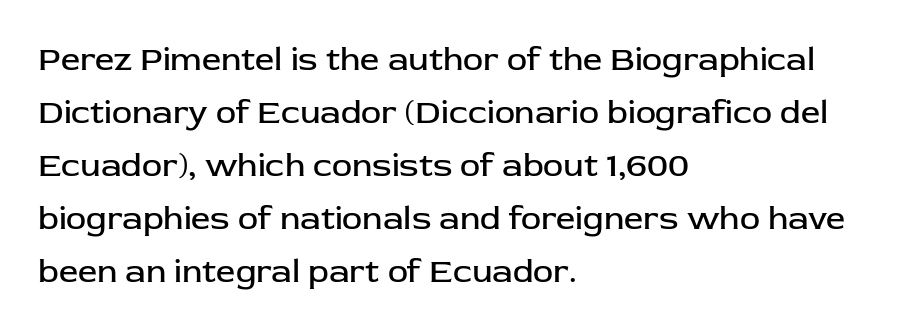
{"serif": "no", "italic": "no", "bold": "no", "weight": "regular", "width": "normal", "stroke_contrast": "low", "x_height": "medium", "monospaced": "no", "underline": "no", "align": "left", "line_spacing": "normal", "line_spacing_ratio": 1.56, "letter_spacing": "normal", "letter_spacing_em": 0.0, "glyph_px": 34}
